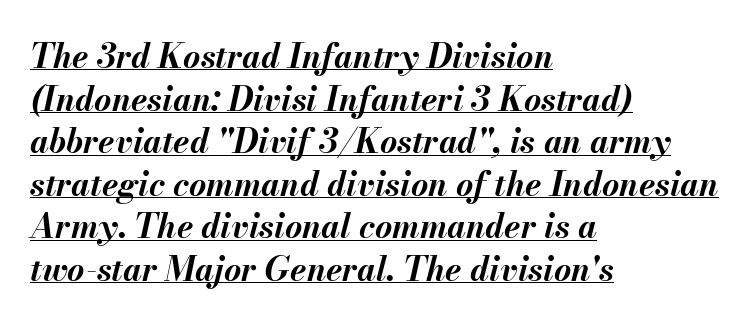
Tall strokes in this sample are angled rather than plumb. Students, note that the glyphs here touch the page at normal intervals. Leading matches the norm, producing a regular column. The text block is weighted toward the left margin, trailing off unevenly rightward.
